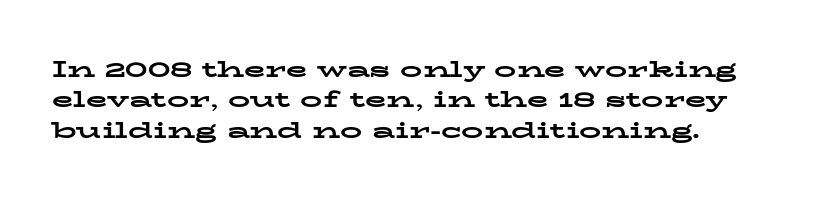
{"italic": "no", "bold": "yes", "underline": "no", "line_spacing": "normal", "line_spacing_ratio": 1.38, "letter_spacing": "normal", "letter_spacing_em": 0.0, "glyph_px": 22}
